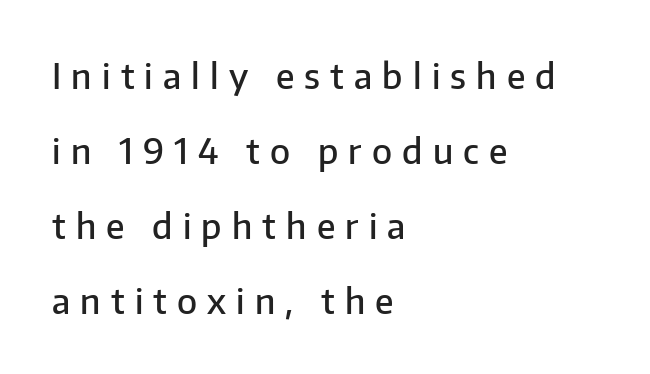
{"serif": "no", "italic": "no", "bold": "semi", "weight": "semibold", "width": "normal", "stroke_contrast": "low", "x_height": "medium", "monospaced": "no", "underline": "no", "align": "left", "line_spacing": "loose", "line_spacing_ratio": 2.14, "letter_spacing": "wide", "letter_spacing_em": 0.29, "glyph_px": 35}
